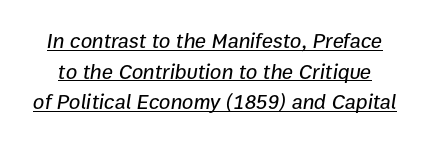
The rendered words wear a rule along their underside. Leading matches the norm, producing a regular column. Does extra space separate the letters? No, they use regular spacing. If you drew a line through each stem, it would be angled.
